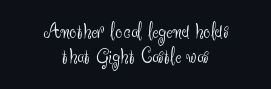
No letter is thick-stroked: the sample isn't bold. Does extra space separate the letters? No, they use regular spacing. The paragraph shown floats in the horizontal middle. Is there any slant? The stems are plumb. Rule under the text: the space is simply empty.
